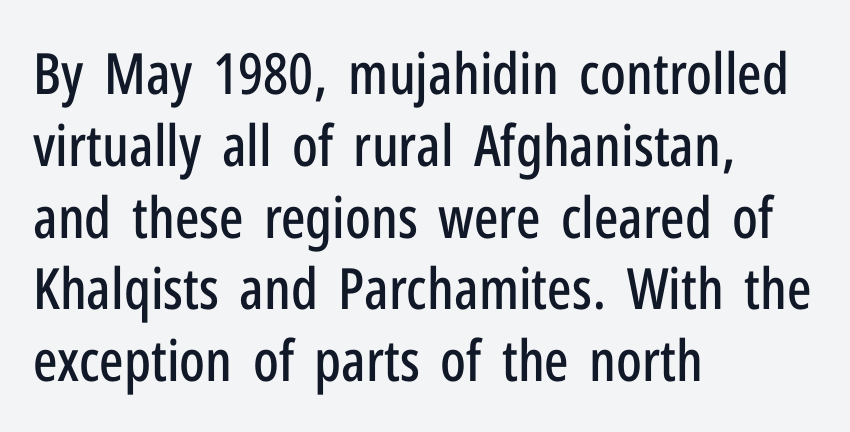
The image shows 57 px condensed sans-serif type, upright; set left-aligned, normal line spacing (1.26x), normal letter spacing, not underlined; low stroke contrast and a medium x-height.
